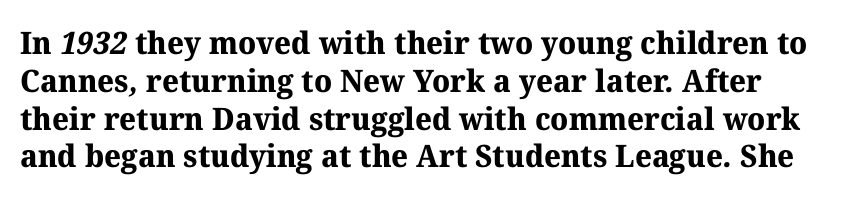
Short note: letters normally spaced. Plain, unruled lines of type. A typesetter would call this proportional, since set widths differ per character. Does the type have serifs? Yes, each stem ends in a small foot. Compared with an ordinary text face, these strokes are far heavier — a full bold.
